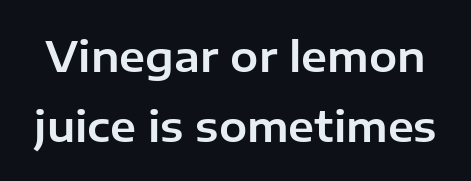
The image shows 42 px sans-serif type, upright; set normal line spacing (1.67x), normal letter spacing, not underlined; low stroke contrast and a medium x-height.
